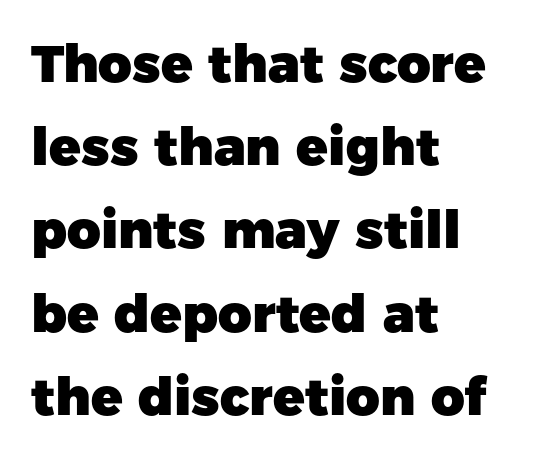
Q: Is the text bold? A: Yes.
Q: Is the text italic (slanted)? A: No, it is upright.
Q: Is the typeface a serif or a sans-serif typeface? A: Sans-serif.
Q: Is the text underlined? A: No.
Q: How is the paragraph aligned? A: Left-aligned.
Q: Is the spacing between letters normal or unusually wide? A: Normal.
Q: Is the spacing between lines tight, normal or loose? A: Normal.
Q: Width (condensed, normal, or wide)? A: Normal.
Q: Stroke contrast? A: Low.
Q: x-height? A: Medium.
Q: Monospaced? A: No.
